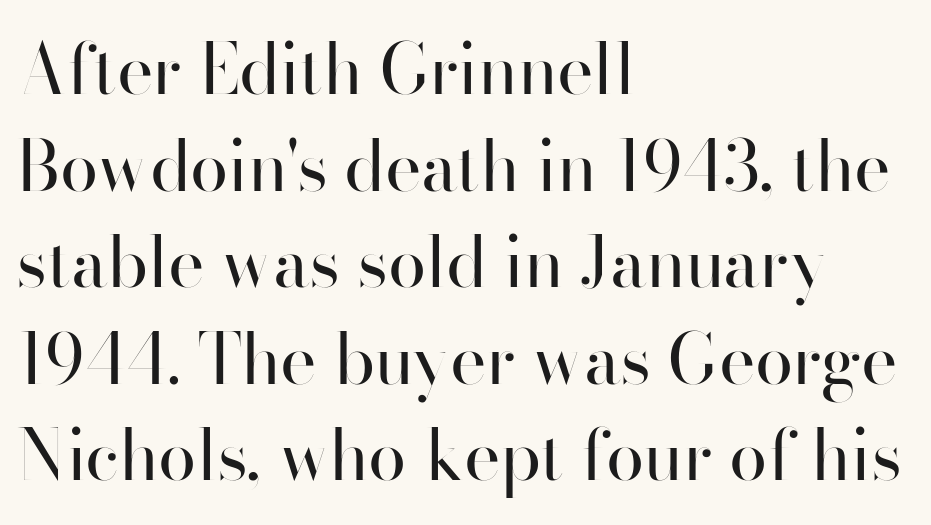
Here the designer chose a conventional face with non-uniform glyph widths. Honestly, there is no underline to notice here at all. Observe the absence of serifs on each vertical stroke in this sample. Quick note: interline space is typical. The horizontal fit of the characters is conventional and even. Horizontal alignment here is leftward, the default for most running prose.
